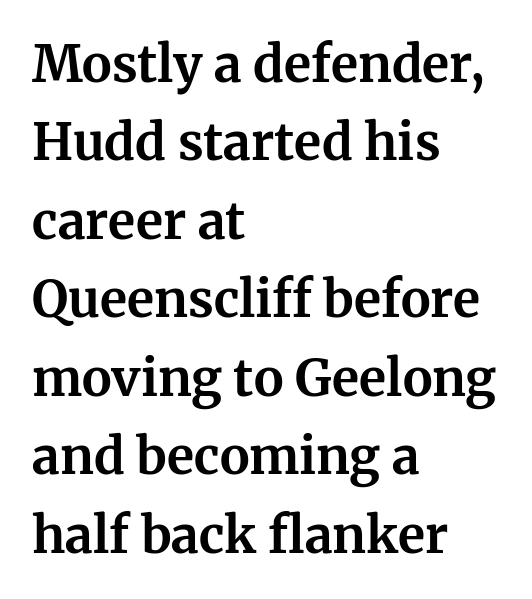
The image shows 50 px bold serif type, upright; set left-aligned, normal line spacing (1.57x), normal letter spacing, not underlined; medium stroke contrast and a medium x-height.
